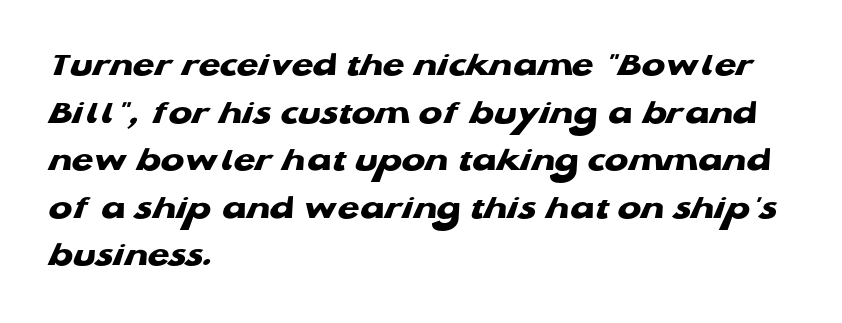
Look at the bottom of the vertical strokes: they stop flat, with no serifs. Typographic density is high because the face is bold. These lines are set flush left with a ragged right edge. Students, note that the glyphs here touch the page at normal intervals. Think of a printed novel: that variable character pitch is what you see here. Horizontal bands of white between lines are of average thickness.
